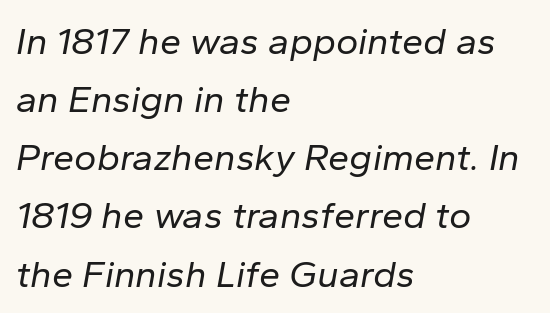
{"italic": "yes", "lean": "right", "slant_degrees": 10, "bold": "no", "weight": "regular", "width": "normal", "stroke_contrast": "low", "x_height": "medium", "monospaced": "no", "underline": "no", "align": "left", "line_spacing": "normal", "line_spacing_ratio": 1.53, "letter_spacing": "normal", "letter_spacing_em": 0.0, "glyph_px": 38}
